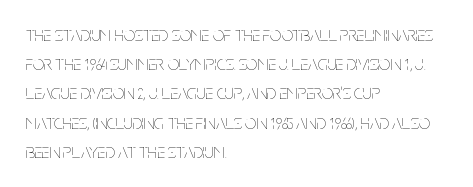
{"italic": "no", "bold": "no", "underline": "no", "align": "left", "line_spacing": "normal", "line_spacing_ratio": 1.46, "letter_spacing": "normal", "letter_spacing_em": 0.0, "glyph_px": 20}
